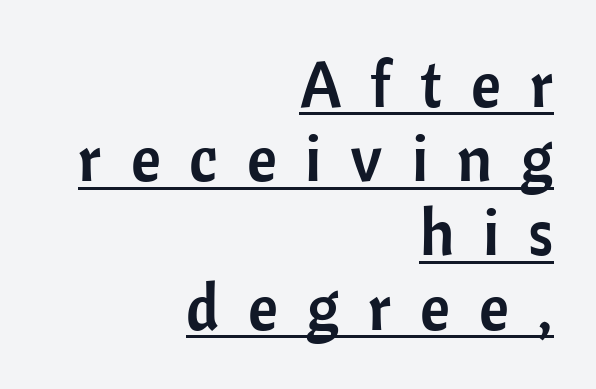
The image shows 64 px sans-serif type, upright; set right-aligned, line spacing 1.16x, unusually wide letter spacing (+0.45 em), underlined; low stroke contrast and a medium x-height.
